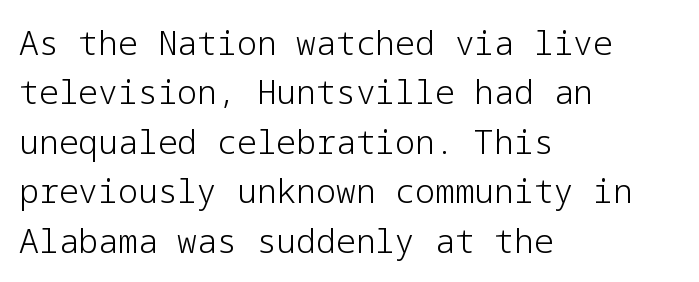
{"serif": "no", "italic": "no", "bold": "no", "weight": "light", "width": "normal", "stroke_contrast": "low", "x_height": "medium", "underline": "no", "align": "left", "line_spacing": "normal", "line_spacing_ratio": 1.5, "letter_spacing": "normal", "letter_spacing_em": 0.0, "glyph_px": 33}
